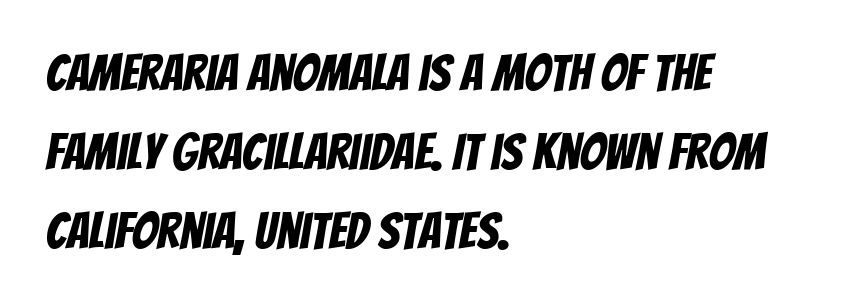
{"serif": "no", "width": "condensed", "stroke_contrast": "low", "x_height": "large", "monospaced": "no", "underline": "no", "align": "left", "line_spacing": "normal", "line_spacing_ratio": 1.55, "letter_spacing": "normal", "letter_spacing_em": 0.0, "glyph_px": 51}
